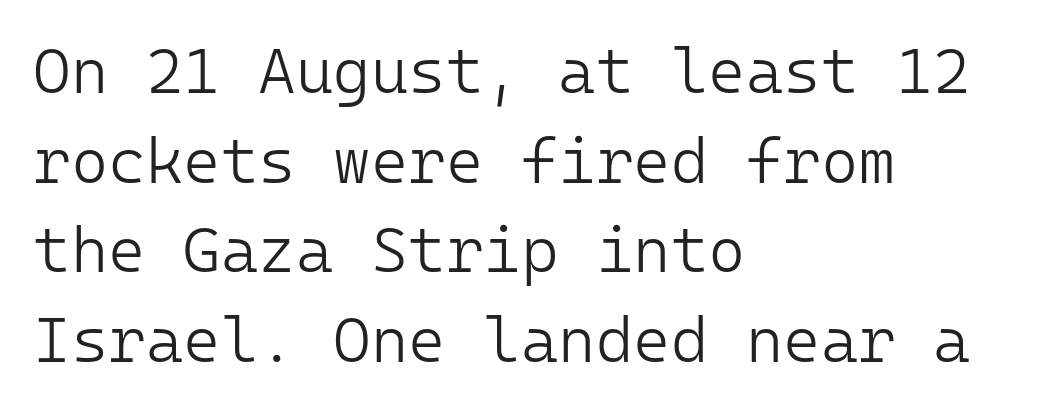
The image shows 64 px light sans-serif type, upright, monospaced; set left-aligned, normal line spacing (1.4x), normal letter spacing, not underlined; low stroke contrast and a medium x-height.
